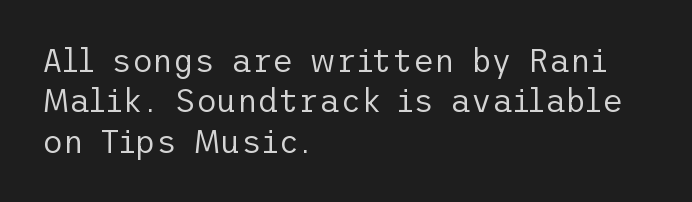
The image shows 32 px regular-weight sans-serif type, upright; set left-aligned, normal line spacing (1.26x), normal letter spacing, not underlined; low stroke contrast and a medium x-height.
